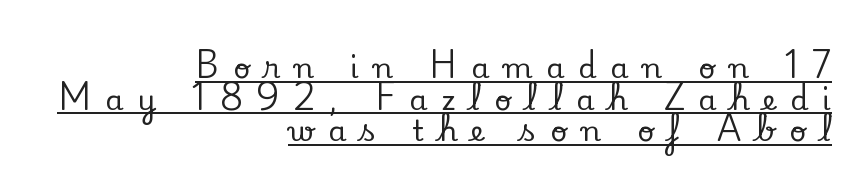
{"italic": "no", "width": "normal", "stroke_contrast": "low", "x_height": "small", "monospaced": "no", "underline": "yes", "align": "right", "line_spacing": "tight", "line_spacing_ratio": 1.09, "letter_spacing": "wide", "letter_spacing_em": 0.48, "glyph_px": 29}
